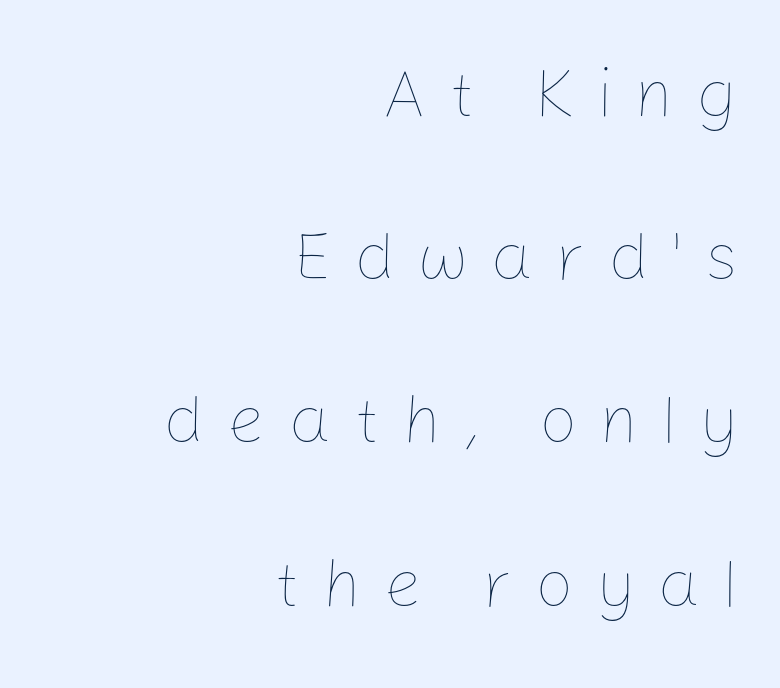
Q: Is the text bold? A: No.
Q: Is the text italic (slanted)? A: No, it is upright.
Q: Is the text underlined? A: No.
Q: How is the paragraph aligned? A: Right-aligned.
Q: Is the spacing between letters normal or unusually wide? A: Unusually wide.
Q: Is the spacing between lines tight, normal or loose? A: Loose.
Q: Width (condensed, normal, or wide)? A: Normal.
Q: Stroke contrast? A: Low.
Q: x-height? A: Medium.
Q: Monospaced? A: No.
